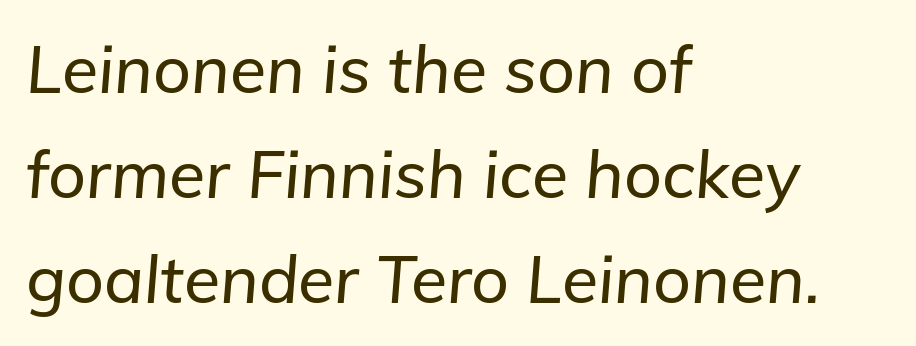
The image shows 66 px text type, italic (leaning right); set left-aligned, normal line spacing (1.59x), normal letter spacing, not underlined; low stroke contrast and a medium x-height.
